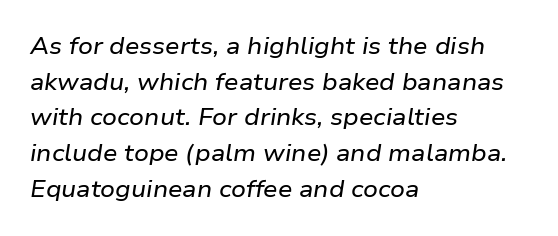
Q: Is the text italic (slanted)? A: Yes, it leans right by about 9 degrees.
Q: Is the text underlined? A: No.
Q: How is the paragraph aligned? A: Left-aligned.
Q: Is the spacing between letters normal or unusually wide? A: Normal.
Q: Is the spacing between lines tight, normal or loose? A: Normal.
